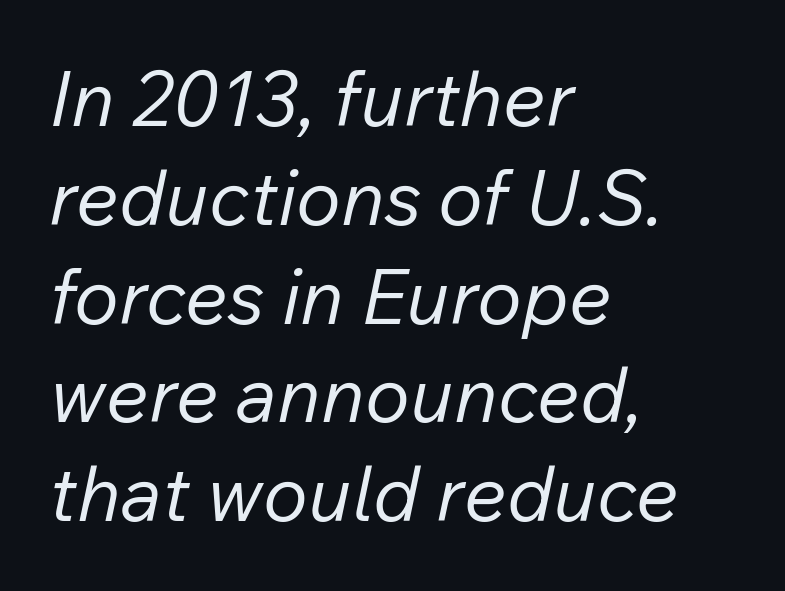
Q: Is the text bold? A: No.
Q: Is the text italic (slanted)? A: Yes, it leans right by about 12 degrees.
Q: Is the text underlined? A: No.
Q: How is the paragraph aligned? A: Left-aligned.
Q: Is the spacing between letters normal or unusually wide? A: Normal.
Q: Is the spacing between lines tight, normal or loose? A: Normal.
Q: Width (condensed, normal, or wide)? A: Normal.
Q: Stroke contrast? A: Low.
Q: x-height? A: Medium.
Q: Monospaced? A: No.
